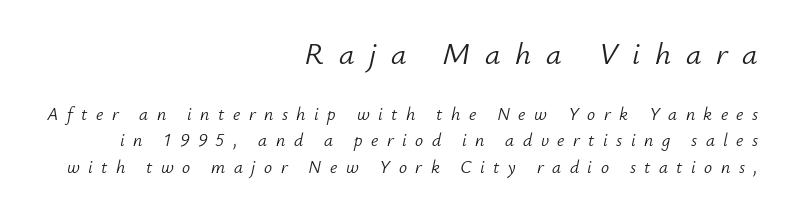
The image shows 31 px light type, italic (leaning right); set right-aligned, normal line spacing (1.46x), unusually wide letter spacing (+0.47 em), not underlined; the first (top) block is 1.72x larger; low stroke contrast and a small x-height.
